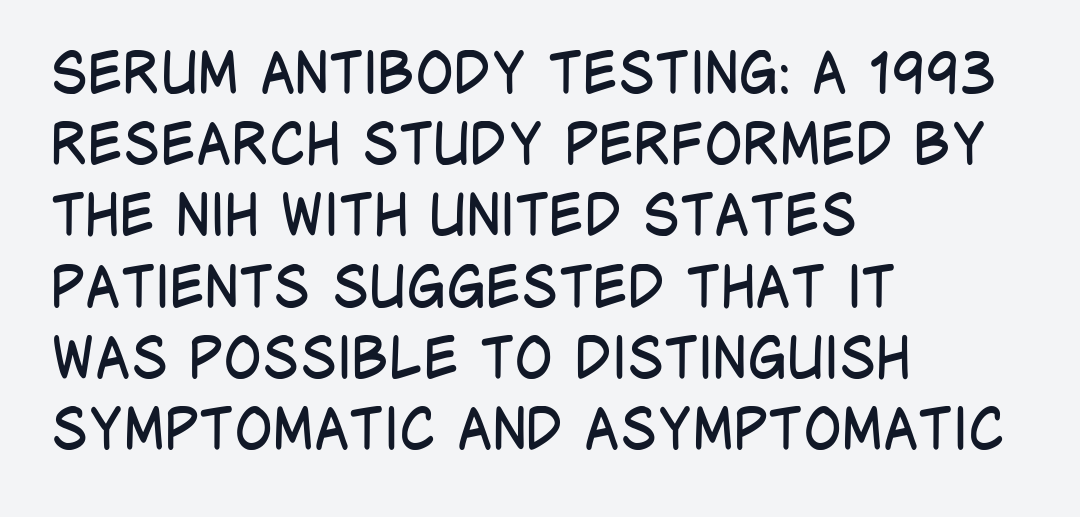
{"serif": "no", "italic": "no", "bold": "no", "weight": "regular", "width": "condensed", "stroke_contrast": "low", "x_height": "large", "monospaced": "no", "underline": "no", "align": "left", "line_spacing": "normal", "line_spacing_ratio": 1.25, "letter_spacing": "normal", "letter_spacing_em": 0.0, "glyph_px": 57}
